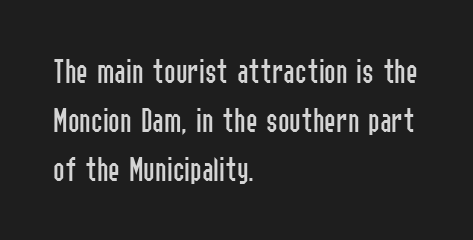
Line spacing here is normal. Upright lettering throughout. The strokes are not fattened; the text isn't bold. You can tell from the bare stems that sans-serif type was used.
